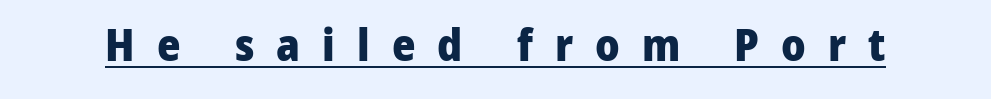
Students, note that the glyphs here are deliberately spaced far apart. Compared with an ordinary text face, these strokes are far heavier — a full bold. You could not count columns in this text — the font is proportionally spaced. The sample's only ornament is a line tracing under the words.
